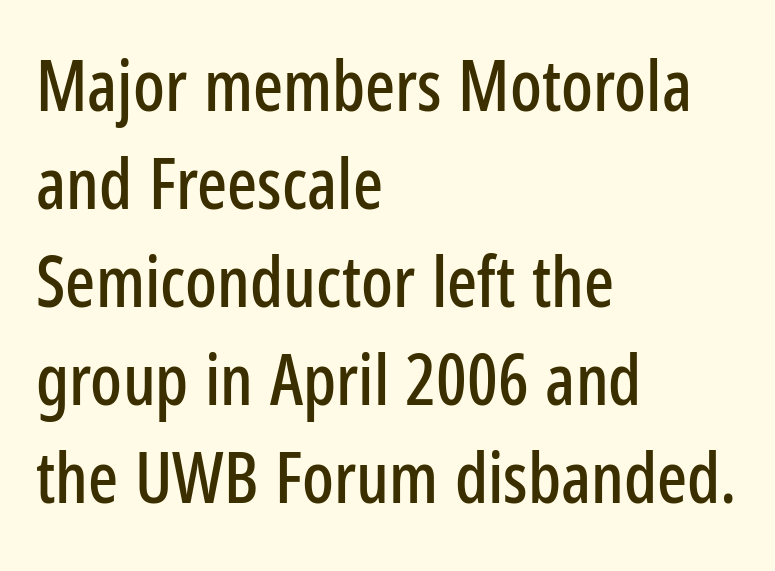
The image shows 70 px condensed sans-serif type, upright; set left-aligned, normal line spacing (1.4x), normal letter spacing, not underlined; low stroke contrast and a medium x-height.
